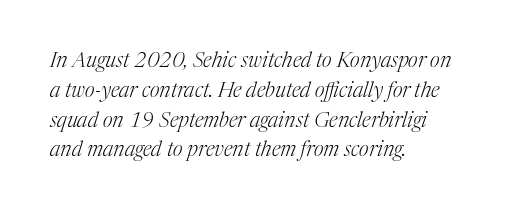
{"italic": "yes", "lean": "right", "slant_degrees": 17, "bold": "no", "underline": "no", "align": "left", "line_spacing": "normal", "line_spacing_ratio": 1.42, "letter_spacing": "normal", "letter_spacing_em": 0.0, "glyph_px": 21}
